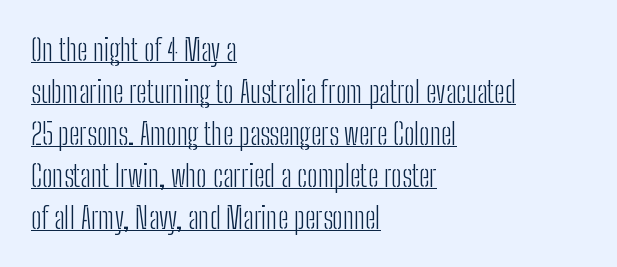
Successive baselines arrive at the customary interval. The font is comparable to plain body text, perhaps lighter. The paragraph has a hard left edge and a soft right edge. The letters sit at their default tracking, neither squeezed nor spread.
